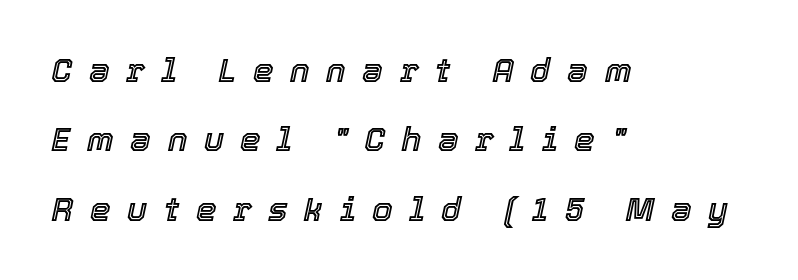
{"italic": "yes", "lean": "right", "slant_degrees": 12, "width": "normal", "x_height": "medium", "monospaced": "no", "underline": "no", "align": "left", "line_spacing": "loose", "line_spacing_ratio": 2.1, "letter_spacing": "wide", "letter_spacing_em": 0.5, "glyph_px": 33}
